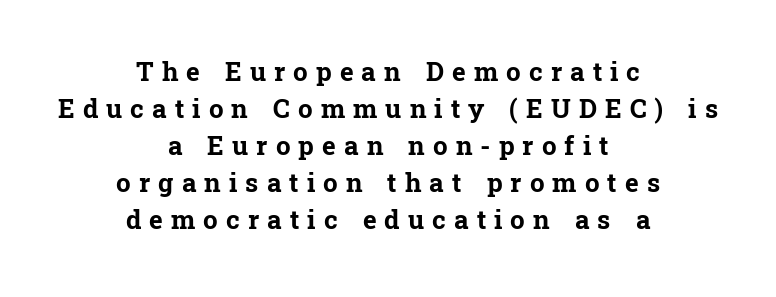
{"italic": "no", "bold": "yes", "underline": "no", "align": "center", "line_spacing": "normal", "line_spacing_ratio": 1.42, "letter_spacing": "wide", "letter_spacing_em": 0.31, "glyph_px": 26}
